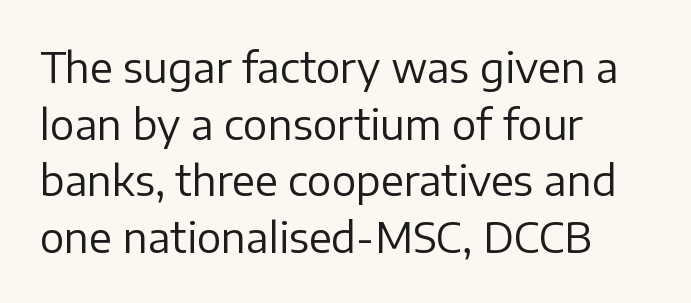
The image shows 41 px regular-weight sans-serif type, upright; set left-aligned, normal line spacing (1.38x), normal letter spacing, not underlined; low stroke contrast and a medium x-height.
